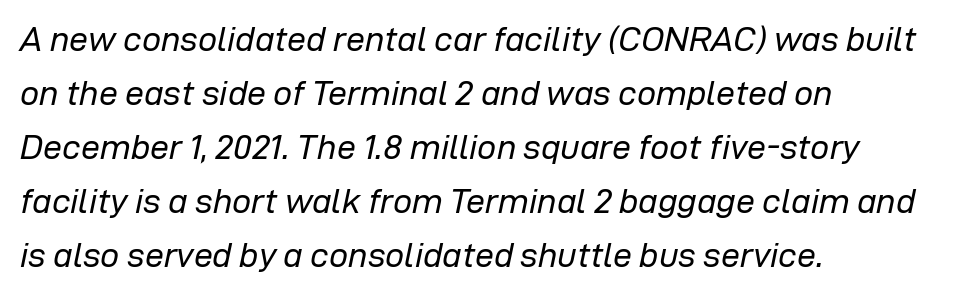
{"italic": "yes", "lean": "right", "slant_degrees": 12, "bold": "no", "weight": "regular", "width": "normal", "stroke_contrast": "low", "x_height": "medium", "monospaced": "no", "underline": "no", "align": "left", "line_spacing": "normal", "line_spacing_ratio": 1.59, "letter_spacing": "normal", "letter_spacing_em": 0.0, "glyph_px": 34}
